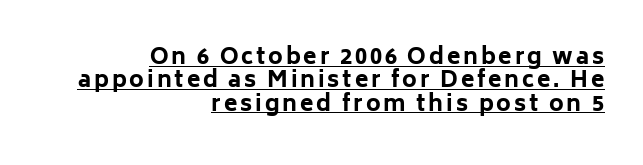
The image shows 22 px bold type, upright; set right-aligned, tight line spacing (1.06x), underlined.
